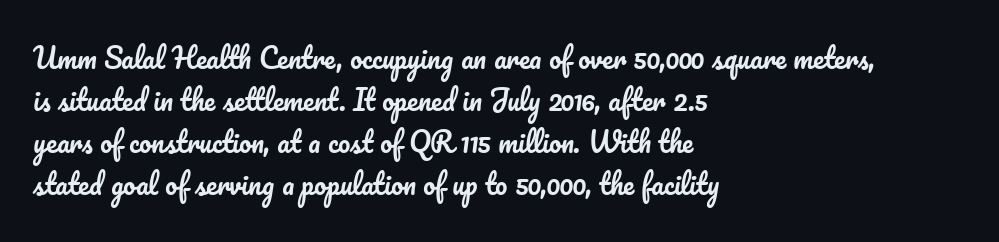
The image shows 27 px text type; set left-aligned, normal line spacing (1.56x), normal letter spacing, not underlined.
